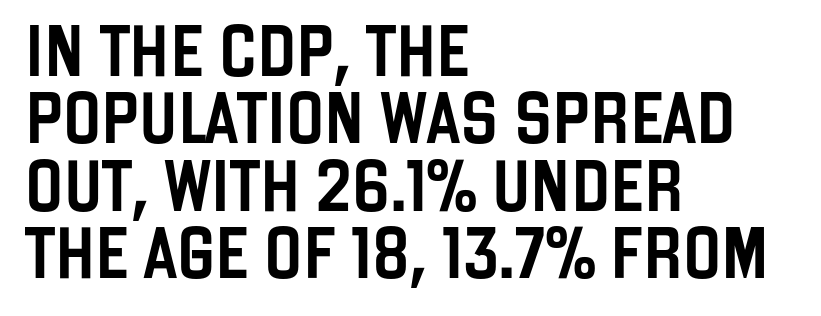
{"serif": "no", "italic": "no", "width": "condensed", "stroke_contrast": "low", "x_height": "large", "monospaced": "no", "underline": "no", "align": "left", "line_spacing": "normal", "line_spacing_ratio": 1.32, "letter_spacing": "normal", "letter_spacing_em": 0.0, "glyph_px": 51}
